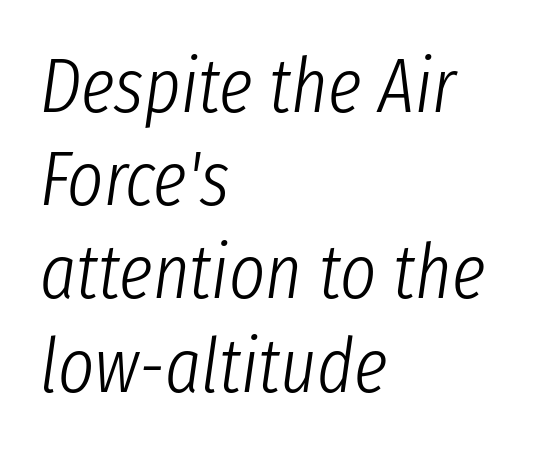
The image shows 77 px light, condensed type, italic (leaning right); set left-aligned, line spacing 1.21x, normal letter spacing, not underlined; low stroke contrast and a medium x-height.
